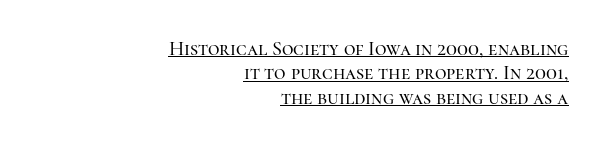
Q: Is the text italic (slanted)? A: No, it is upright.
Q: Is the text underlined? A: Yes.
Q: How is the paragraph aligned? A: Right-aligned.
Q: Is the spacing between letters normal or unusually wide? A: Normal.
